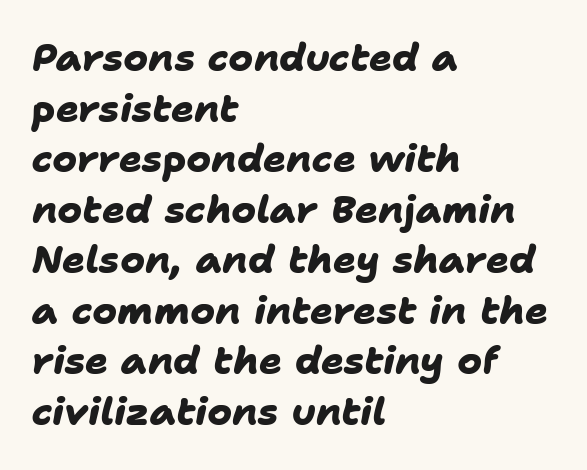
These lines sit exactly where default settings would place them. The lines in this sample share a left origin and differ only in where they stop. You'd pick this weight for a headline — it's a proper bold. Compared with typical body copy, the letter spacing here is the same. Serif or sans? Sans — the stroke terminals are bare.
